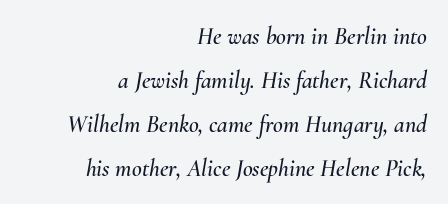
Q: Is the text italic (slanted)? A: Yes, it leans right by about 10 degrees.
Q: Is the text underlined? A: No.
Q: How is the paragraph aligned? A: Right-aligned.
Q: Is the spacing between letters normal or unusually wide? A: Normal.
